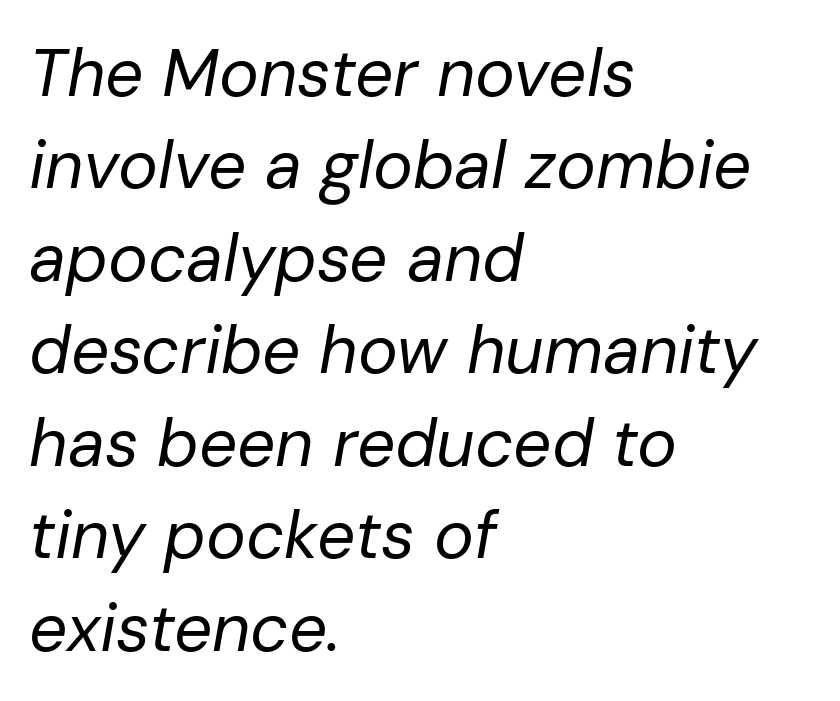
Q: Is the text bold? A: No.
Q: Is the text italic (slanted)? A: Yes, it leans right by about 10 degrees.
Q: Is the text underlined? A: No.
Q: How is the paragraph aligned? A: Left-aligned.
Q: Is the spacing between letters normal or unusually wide? A: Normal.
Q: Is the spacing between lines tight, normal or loose? A: Normal.
Q: Width (condensed, normal, or wide)? A: Normal.
Q: Stroke contrast? A: Low.
Q: x-height? A: Medium.
Q: Monospaced? A: No.
